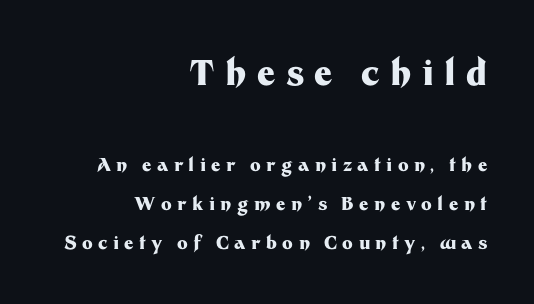
Does the bottom block carry the larger type? No, the top block does. Line spacing here is loose. Nope, no serifs anywhere on these letters. Think of a printed novel: that variable character pitch is what you see here. Characters follow at a spacing far wider than the type designer built in. These words are printed bold, with thick strokes throughout.
